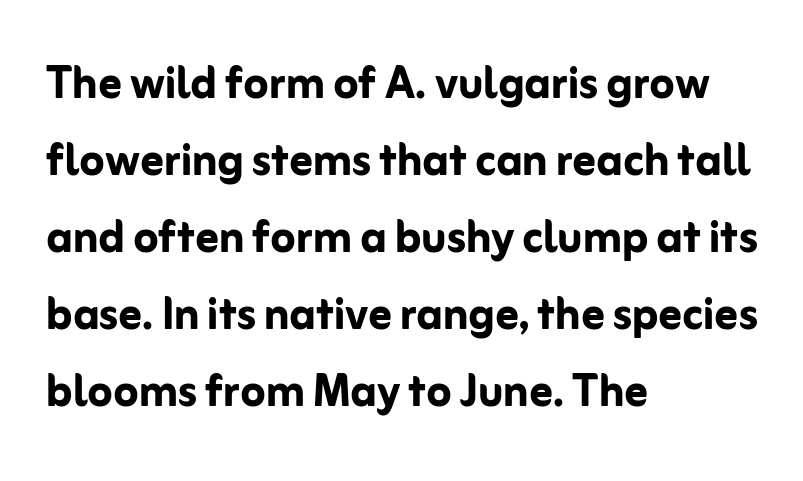
Spacing verdict: proportional, widths tailored to each character. Any mark beneath the type? The region is blank. The passage is arranged the way most books set body copy — flush left. Observe the absence of serifs on each vertical stroke in this sample.
